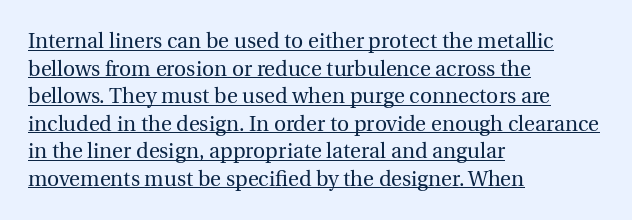
Q: Is the text bold? A: No.
Q: Is the text italic (slanted)? A: No, it is upright.
Q: Is the text underlined? A: Yes.
Q: How is the paragraph aligned? A: Left-aligned.
Q: Is the spacing between letters normal or unusually wide? A: Normal.
Q: Is the spacing between lines tight, normal or loose? A: Normal.
